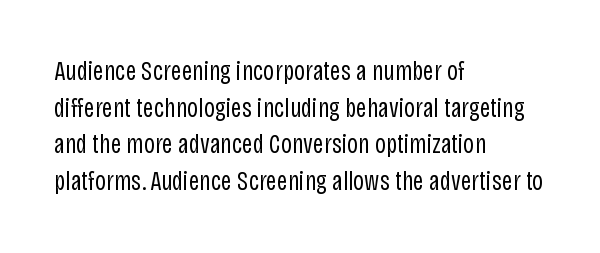
Q: Is the text bold? A: No.
Q: Is the text italic (slanted)? A: No, it is upright.
Q: Is the text underlined? A: No.
Q: How is the paragraph aligned? A: Left-aligned.
Q: Is the spacing between letters normal or unusually wide? A: Normal.
Q: Is the spacing between lines tight, normal or loose? A: Normal.
